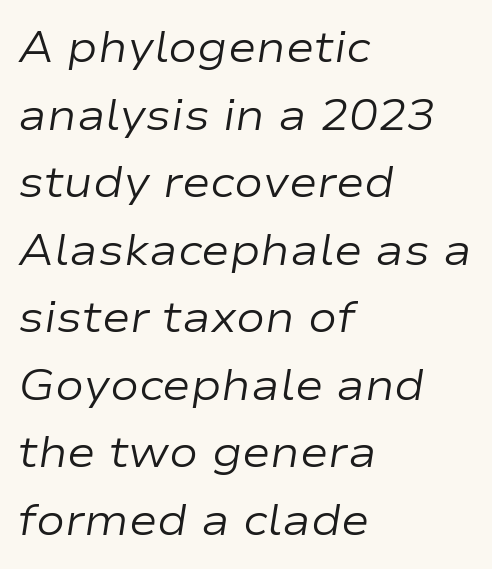
Q: Is the text bold? A: No.
Q: Is the text italic (slanted)? A: Yes, it leans right by about 9 degrees.
Q: Is the text underlined? A: No.
Q: How is the paragraph aligned? A: Left-aligned.
Q: Is the spacing between letters normal or unusually wide? A: Normal.
Q: Is the spacing between lines tight, normal or loose? A: Normal.
Q: Width (condensed, normal, or wide)? A: Wide.
Q: Stroke contrast? A: Low.
Q: x-height? A: Medium.
Q: Monospaced? A: No.
